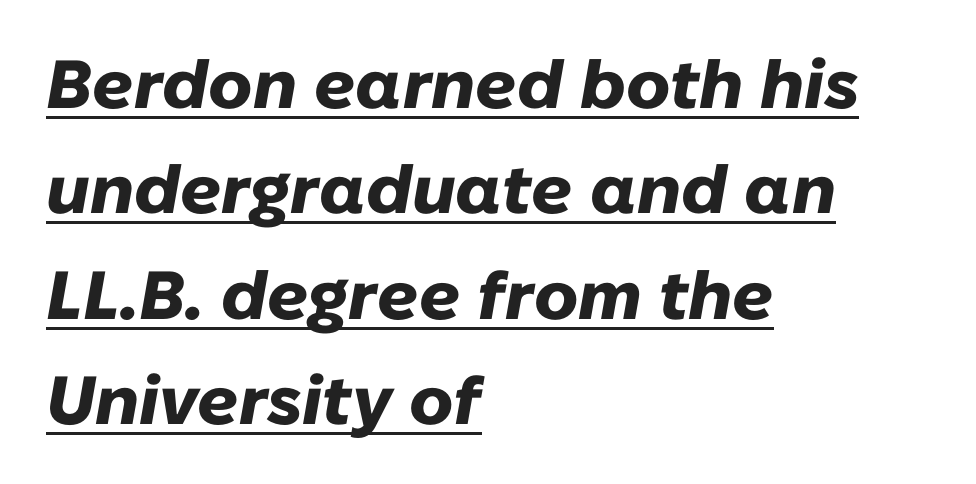
Underline: present. The glyphs look as if they've been sheared to an angle. Character widths vary here, with narrow letters taking less room than wide ones. Strong, thick strokes mark this as bold type. Tracking value appears to be zero — textbook default spacing.
